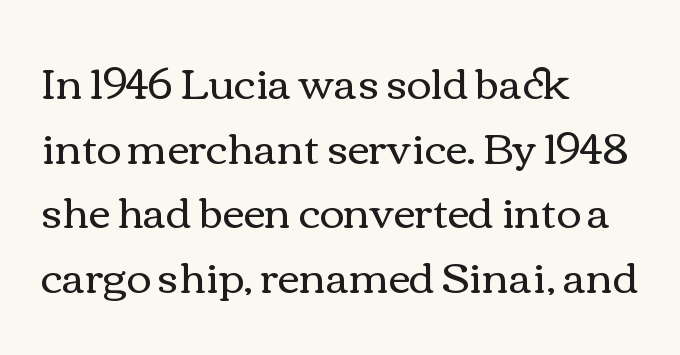
The image shows 42 px regular-weight, wide type, upright; set left-aligned, normal line spacing (1.54x), normal letter spacing, not underlined; a medium x-height.
